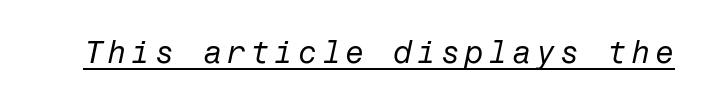
{"italic": "yes", "lean": "right", "slant_degrees": 12, "bold": "no", "weight": "regular", "width": "normal", "stroke_contrast": "low", "x_height": "medium", "underline": "yes", "glyph_px": 31}
